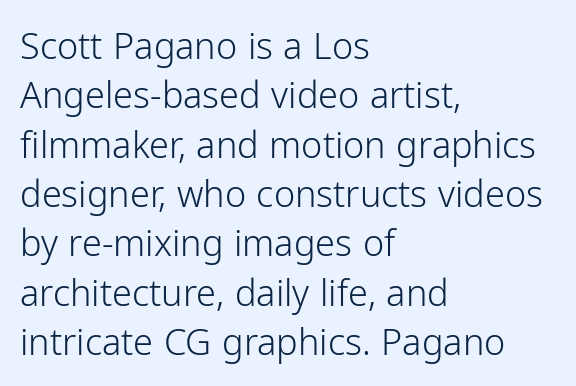
The image shows 36 px light sans-serif type, upright; set left-aligned, normal line spacing (1.37x), normal letter spacing, not underlined; low stroke contrast and a medium x-height.
